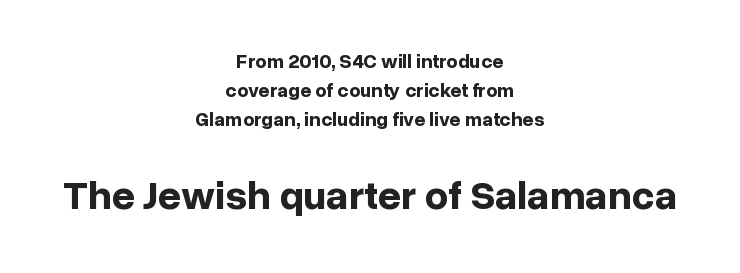
Q: Is the text bold? A: Yes.
Q: Is the text italic (slanted)? A: No, it is upright.
Q: Is the typeface a serif or a sans-serif typeface? A: Sans-serif.
Q: Is the text underlined? A: No.
Q: How is the paragraph aligned? A: Centered.
Q: Is the spacing between letters normal or unusually wide? A: Normal.
Q: Is the spacing between lines tight, normal or loose? A: Normal.
Q: Which block of text is set in a larger size, the first (top) or the second (bottom)? A: The second (bottom) one.
Q: Width (condensed, normal, or wide)? A: Normal.
Q: Stroke contrast? A: Low.
Q: x-height? A: Medium.
Q: Monospaced? A: No.
